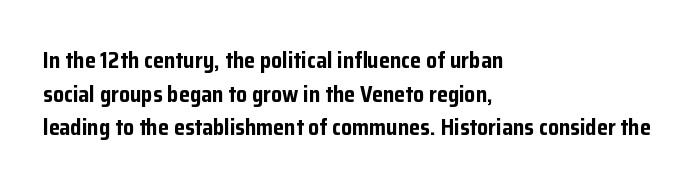
Q: Is the text bold? A: Yes.
Q: Is the text italic (slanted)? A: No, it is upright.
Q: Is the text underlined? A: No.
Q: How is the paragraph aligned? A: Left-aligned.
Q: Is the spacing between letters normal or unusually wide? A: Normal.
Q: Is the spacing between lines tight, normal or loose? A: Normal.
